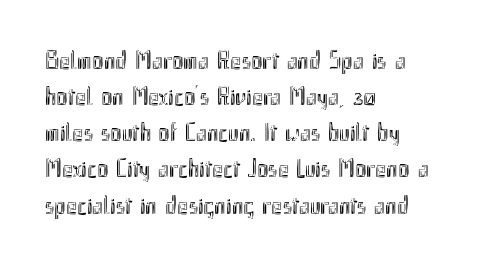
{"italic": "no", "underline": "no", "align": "left", "line_spacing": "normal", "line_spacing_ratio": 1.39, "letter_spacing": "normal", "letter_spacing_em": 0.0, "glyph_px": 26}
